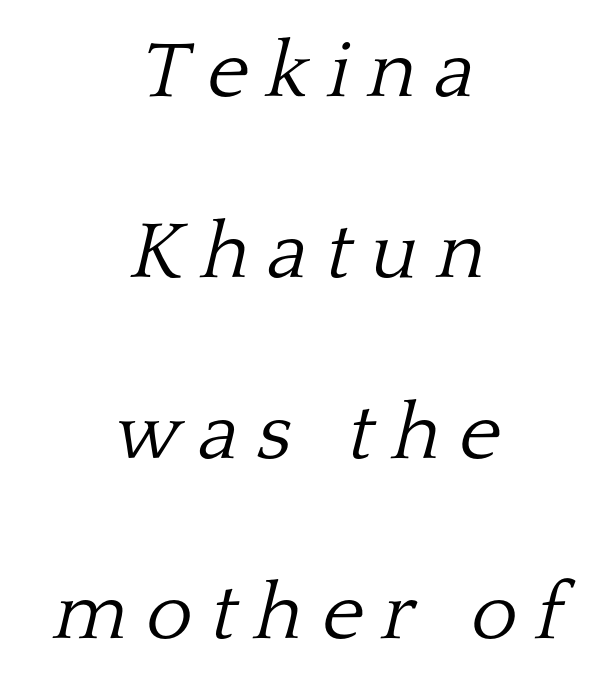
Inter-character spacing is expanded well beyond the font's built-in metrics. The typesetter chose a symmetrical, centered arrangement here. Looks like regular typesetting: each glyph gets only the width it needs. The gap between lines stays unmarked. Is the stroke heavy? The answer is a plain regular-or-lighter.
